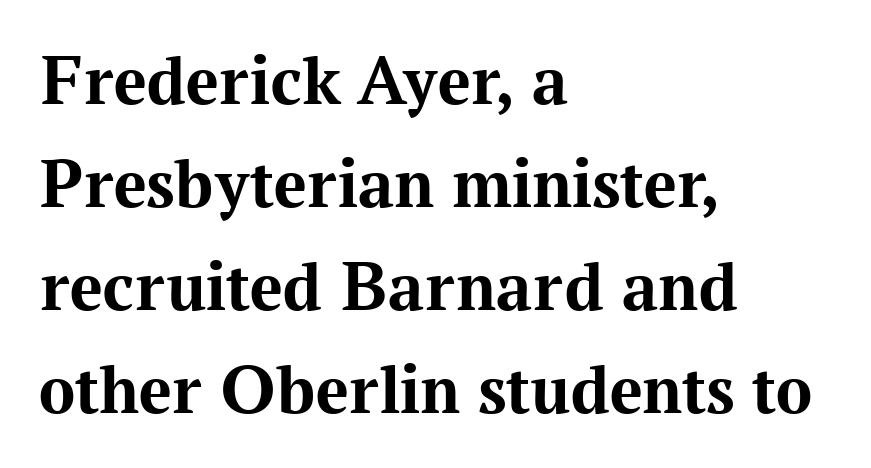
Compared with a centered layout, this one pins lines to the left instead. If you measured baseline to baseline, you'd find a middling distance. You could not count columns in this text — the font is proportionally spaced. Students, this is bold: see how much ink each stroke carries. Underline: absent. Serif or sans? Serif — the stroke terminals have little feet.
